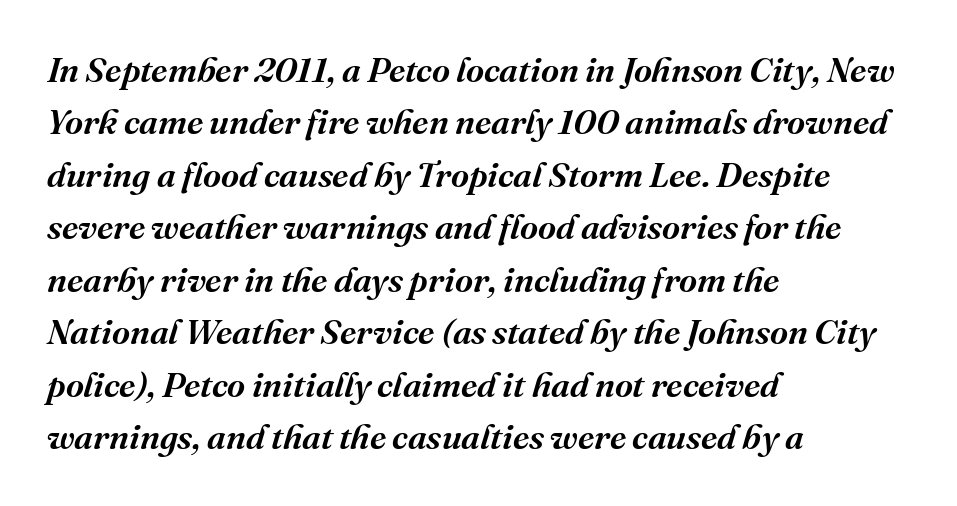
Q: Is the text italic (slanted)? A: Yes, it leans right by about 16 degrees.
Q: Is the typeface a serif or a sans-serif typeface? A: Serif.
Q: Is the text underlined? A: No.
Q: How is the paragraph aligned? A: Left-aligned.
Q: Is the spacing between letters normal or unusually wide? A: Normal.
Q: Is the spacing between lines tight, normal or loose? A: Normal.
Q: Width (condensed, normal, or wide)? A: Normal.
Q: Stroke contrast? A: Medium.
Q: x-height? A: Medium.
Q: Monospaced? A: No.
